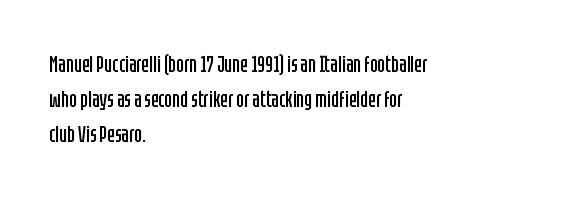
A typesetter would call this leading conventional body-copy spacing. Casual observation: everything's shoved over to the left. Counters stay open thanks to moderate or lighter strokes. The lettering stays uniformly vertical, giving the passage a roman look. No extra tracking has been applied to these lines. The gap between lines stays unmarked.
